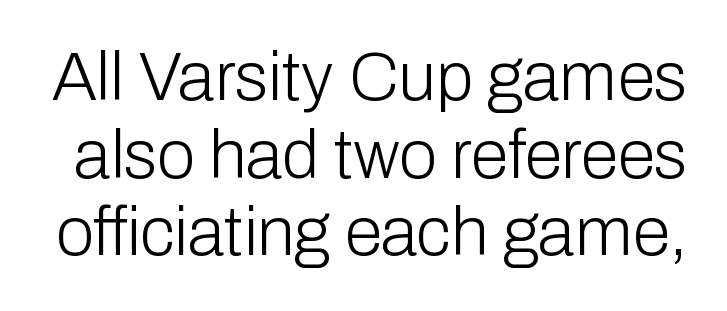
The image shows 68 px light sans-serif type, upright; set tight line spacing (1.14x), normal letter spacing, not underlined; low stroke contrast and a medium x-height.
